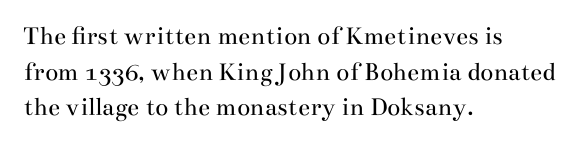
Notice how descenders clear the ascenders below comfortably — that's standard leading. Rule under the text: the space is simply empty. This rendering uses left alignment, leaving the right contour irregular. The type sits square on the baseline with zero lean. The font sits on the lighter half of the weight spectrum, regular included. The gaps between neighbouring characters are ordinary and unremarkable.
